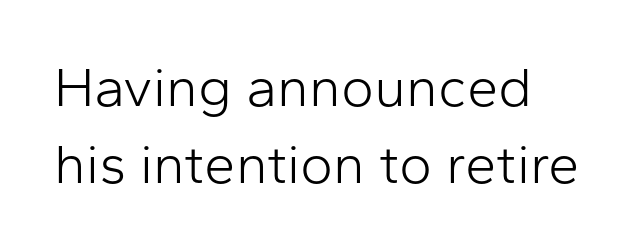
{"serif": "no", "italic": "no", "bold": "no", "weight": "light", "width": "normal", "stroke_contrast": "low", "x_height": "medium", "monospaced": "no", "underline": "no", "line_spacing": "normal", "line_spacing_ratio": 1.37, "letter_spacing": "normal", "letter_spacing_em": 0.0, "glyph_px": 56}
